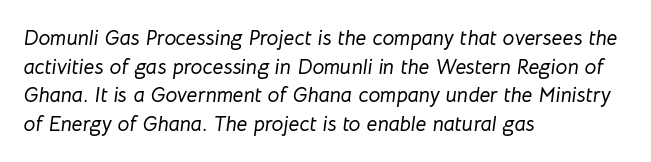
Q: Is the text italic (slanted)? A: Yes, it leans right by about 8 degrees.
Q: Is the text underlined? A: No.
Q: How is the paragraph aligned? A: Left-aligned.
Q: Is the spacing between letters normal or unusually wide? A: Normal.
Q: Is the spacing between lines tight, normal or loose? A: Normal.
